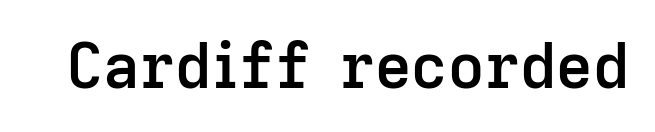
{"serif": "no", "italic": "no", "bold": "semi", "weight": "semibold", "width": "normal", "stroke_contrast": "low", "x_height": "medium", "monospaced": "no", "underline": "no", "letter_spacing": "normal", "letter_spacing_em": 0.0, "glyph_px": 63}
